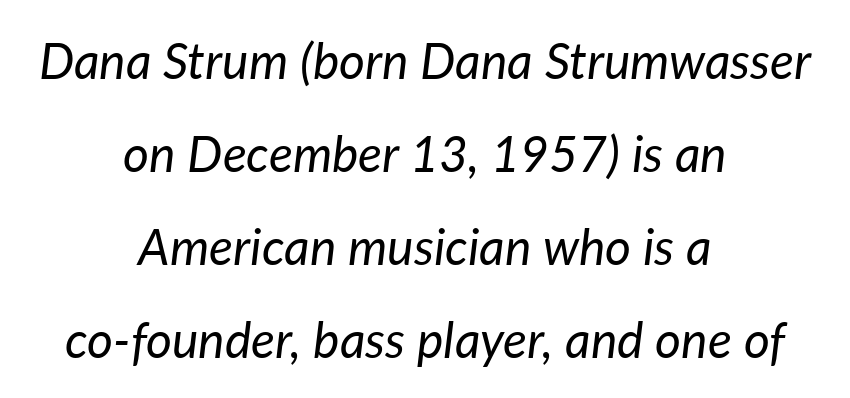
{"italic": "yes", "lean": "right", "slant_degrees": 7, "bold": "no", "weight": "regular", "width": "normal", "stroke_contrast": "low", "x_height": "medium", "monospaced": "no", "underline": "no", "align": "center", "line_spacing_ratio": 1.86, "letter_spacing": "normal", "letter_spacing_em": 0.0, "glyph_px": 50}
